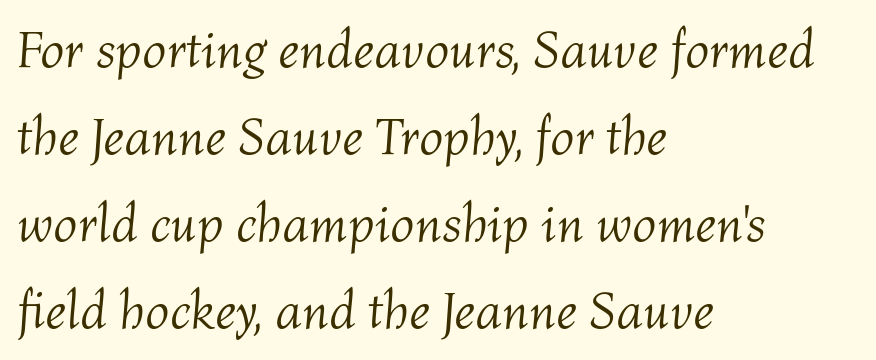
Q: Is the text bold? A: No.
Q: Is the text italic (slanted)? A: Yes, it leans right by about 4 degrees.
Q: Is the text underlined? A: No.
Q: How is the paragraph aligned? A: Left-aligned.
Q: Is the spacing between letters normal or unusually wide? A: Normal.
Q: Is the spacing between lines tight, normal or loose? A: Normal.
Q: Width (condensed, normal, or wide)? A: Normal.
Q: Stroke contrast? A: Medium.
Q: x-height? A: Medium.
Q: Monospaced? A: No.
